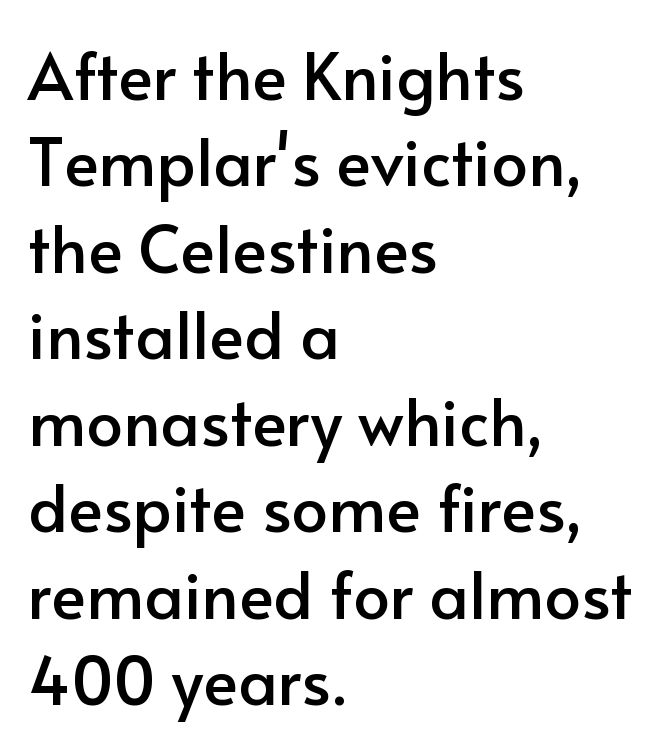
Q: Is the text italic (slanted)? A: No, it is upright.
Q: Is the typeface a serif or a sans-serif typeface? A: Sans-serif.
Q: Is the text underlined? A: No.
Q: How is the paragraph aligned? A: Left-aligned.
Q: Is the spacing between letters normal or unusually wide? A: Normal.
Q: Is the spacing between lines tight, normal or loose? A: Normal.
Q: Width (condensed, normal, or wide)? A: Normal.
Q: Stroke contrast? A: Low.
Q: x-height? A: Small.
Q: Monospaced? A: No.
